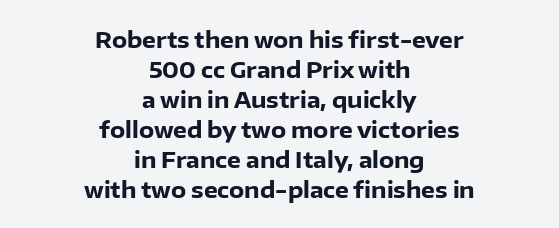
Q: Is the text bold? A: Yes.
Q: Is the text italic (slanted)? A: No, it is upright.
Q: Is the text underlined? A: No.
Q: How is the paragraph aligned? A: Centered.
Q: Is the spacing between letters normal or unusually wide? A: Normal.
Q: Is the spacing between lines tight, normal or loose? A: Normal.
